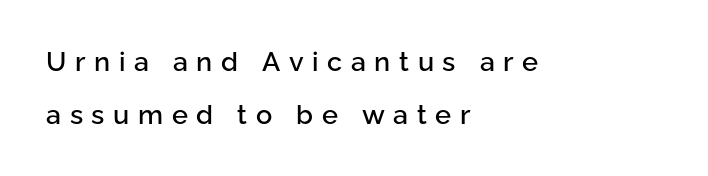
{"italic": "no", "underline": "no", "align": "left", "line_spacing": "loose", "line_spacing_ratio": 1.95, "letter_spacing": "wide", "letter_spacing_em": 0.32, "glyph_px": 27}
